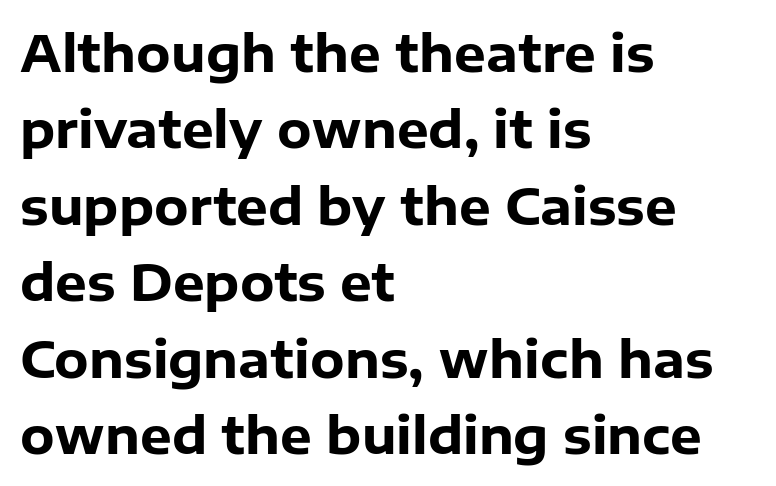
{"serif": "no", "italic": "no", "bold": "yes", "weight": "heavy", "width": "normal", "stroke_contrast": "low", "x_height": "medium", "monospaced": "no", "underline": "no", "align": "left", "line_spacing": "normal", "line_spacing_ratio": 1.53, "letter_spacing": "normal", "letter_spacing_em": 0.0, "glyph_px": 50}
